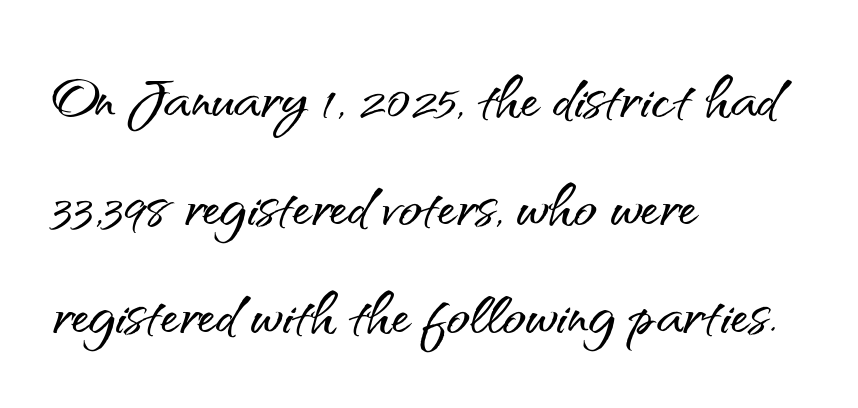
The image shows 77 px sans-serif type; set left-aligned, normal line spacing (1.4x), normal letter spacing, not underlined; medium stroke contrast and a small x-height.
